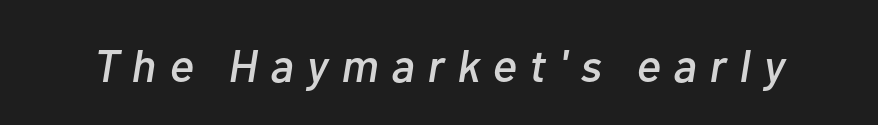
{"italic": "yes", "lean": "right", "slant_degrees": 10, "width": "normal", "stroke_contrast": "low", "x_height": "medium", "monospaced": "no", "underline": "no", "letter_spacing": "wide", "letter_spacing_em": 0.28, "glyph_px": 46}
